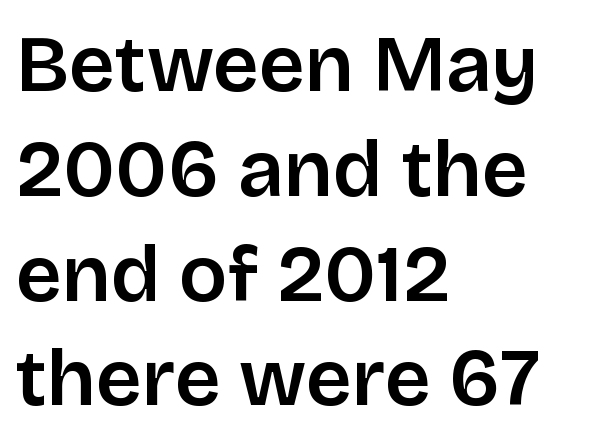
{"serif": "no", "italic": "no", "width": "normal", "stroke_contrast": "low", "x_height": "large", "monospaced": "no", "underline": "no", "align": "left", "line_spacing": "normal", "line_spacing_ratio": 1.31, "letter_spacing": "normal", "letter_spacing_em": 0.0, "glyph_px": 80}
